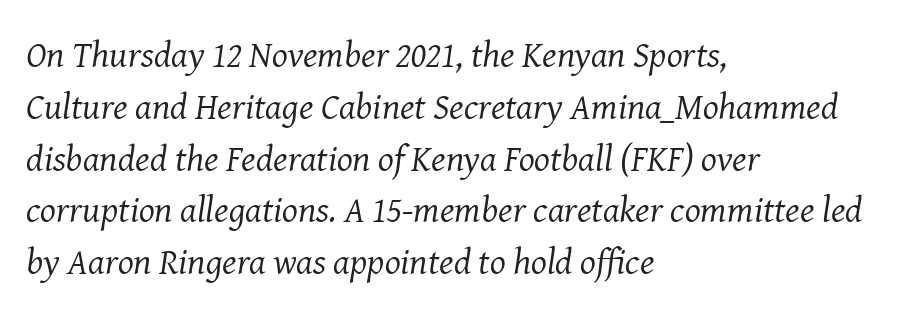
{"serif": "yes", "italic": "yes", "lean": "right", "slant_degrees": 8, "bold": "no", "weight": "regular", "width": "normal", "stroke_contrast": "medium", "x_height": "medium", "monospaced": "no", "underline": "no", "align": "left", "line_spacing": "normal", "line_spacing_ratio": 1.4, "letter_spacing": "normal", "letter_spacing_em": 0.0, "glyph_px": 37}
